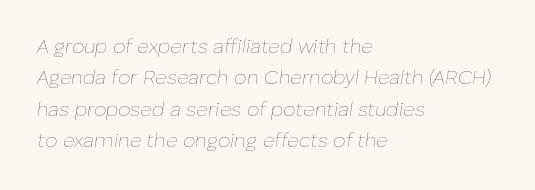
Q: Is the text bold? A: No.
Q: Is the text italic (slanted)? A: Yes, it leans right by about 8 degrees.
Q: Is the text underlined? A: No.
Q: How is the paragraph aligned? A: Left-aligned.
Q: Is the spacing between letters normal or unusually wide? A: Normal.
Q: Is the spacing between lines tight, normal or loose? A: Normal.
